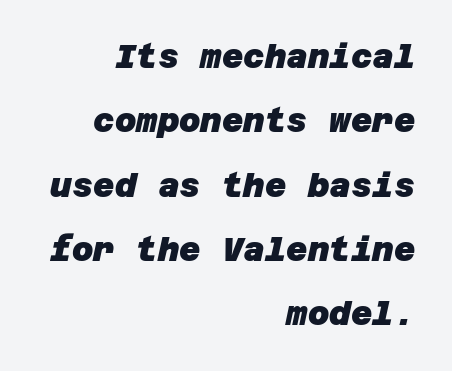
The image shows 33 px heavy sans-serif type; set right-aligned, loose line spacing (1.95x), normal letter spacing, not underlined; low stroke contrast and a large x-height.
